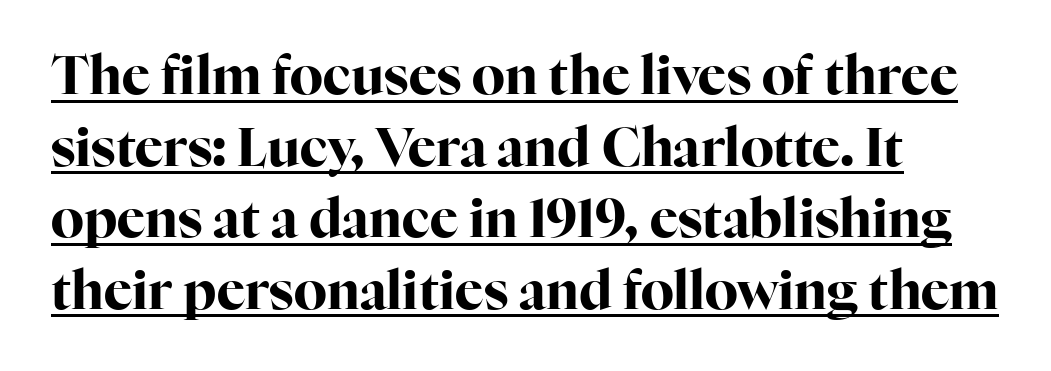
Q: Is the text bold? A: Yes.
Q: Is the text italic (slanted)? A: No, it is upright.
Q: Is the typeface a serif or a sans-serif typeface? A: Serif.
Q: Is the text underlined? A: Yes.
Q: How is the paragraph aligned? A: Left-aligned.
Q: Is the spacing between letters normal or unusually wide? A: Normal.
Q: Is the spacing between lines tight, normal or loose? A: Normal.
Q: Width (condensed, normal, or wide)? A: Normal.
Q: Stroke contrast? A: High.
Q: x-height? A: Medium.
Q: Monospaced? A: No.
